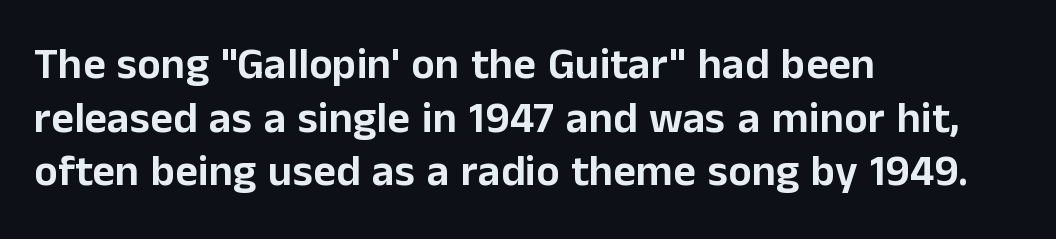
Q: Is the text italic (slanted)? A: No, it is upright.
Q: Is the typeface a serif or a sans-serif typeface? A: Sans-serif.
Q: Is the text underlined? A: No.
Q: How is the paragraph aligned? A: Left-aligned.
Q: Is the spacing between letters normal or unusually wide? A: Normal.
Q: Width (condensed, normal, or wide)? A: Normal.
Q: Stroke contrast? A: Low.
Q: x-height? A: Medium.
Q: Monospaced? A: No.
